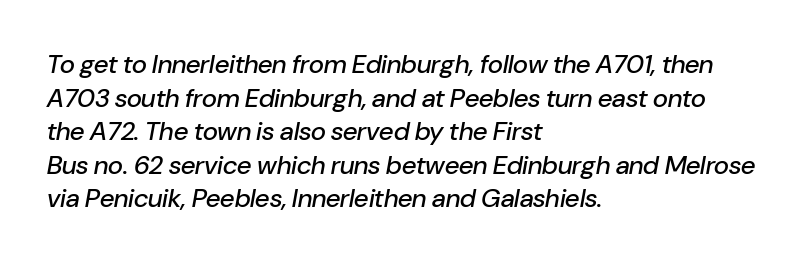
{"italic": "yes", "lean": "right", "slant_degrees": 10, "underline": "no", "align": "left", "line_spacing": "normal", "line_spacing_ratio": 1.29, "letter_spacing": "normal", "letter_spacing_em": 0.0, "glyph_px": 26}
